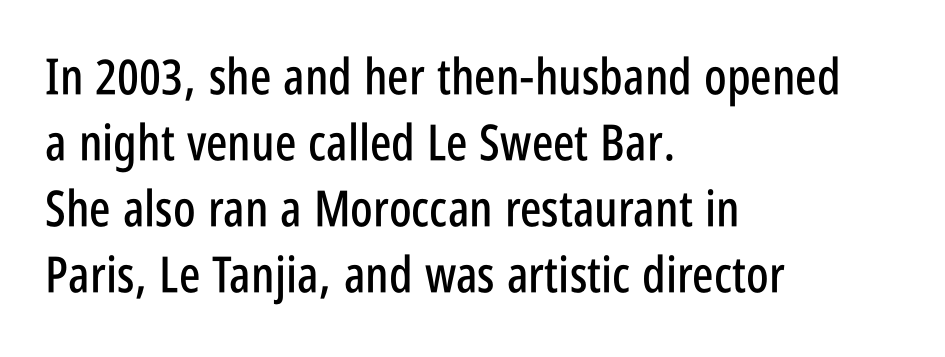
Q: Is the text italic (slanted)? A: No, it is upright.
Q: Is the typeface a serif or a sans-serif typeface? A: Sans-serif.
Q: Is the text underlined? A: No.
Q: How is the paragraph aligned? A: Left-aligned.
Q: Is the spacing between letters normal or unusually wide? A: Normal.
Q: Is the spacing between lines tight, normal or loose? A: Normal.
Q: Width (condensed, normal, or wide)? A: Condensed.
Q: Stroke contrast? A: Low.
Q: x-height? A: Large.
Q: Monospaced? A: No.
